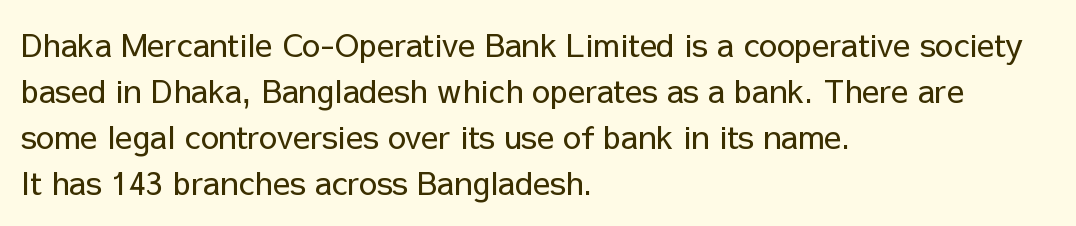
{"serif": "no", "italic": "no", "bold": "no", "weight": "regular", "width": "normal", "stroke_contrast": "low", "x_height": "medium", "monospaced": "no", "underline": "no", "align": "left", "line_spacing": "normal", "line_spacing_ratio": 1.44, "letter_spacing": "normal", "letter_spacing_em": 0.0, "glyph_px": 32}
